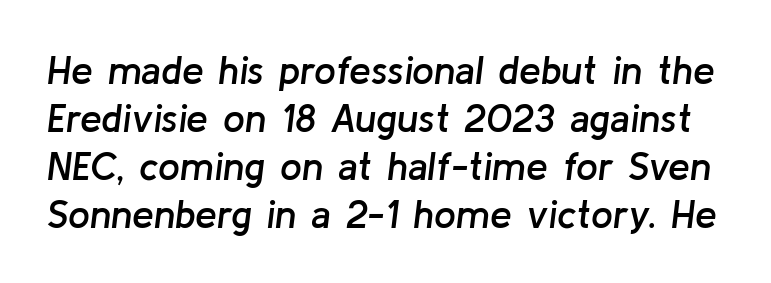
The image shows 39 px semibold type, italic (leaning right); set line spacing 1.23x, normal letter spacing, not underlined; low stroke contrast and a medium x-height.
